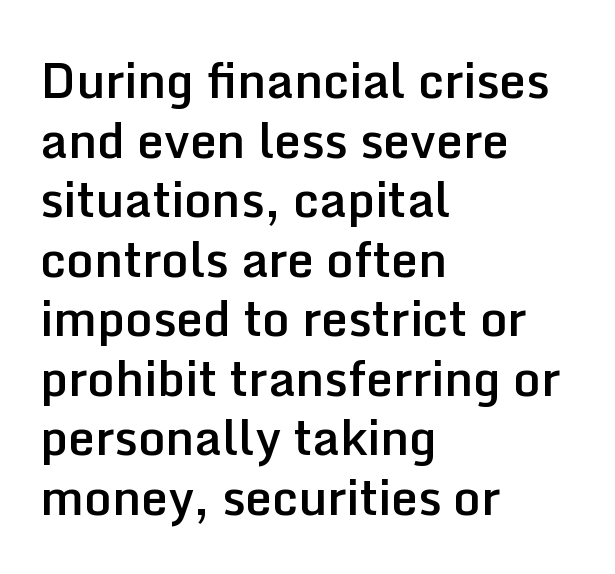
The image shows 48 px semibold sans-serif type, upright; set left-aligned, line spacing 1.24x, normal letter spacing, not underlined; low stroke contrast and a medium x-height.
